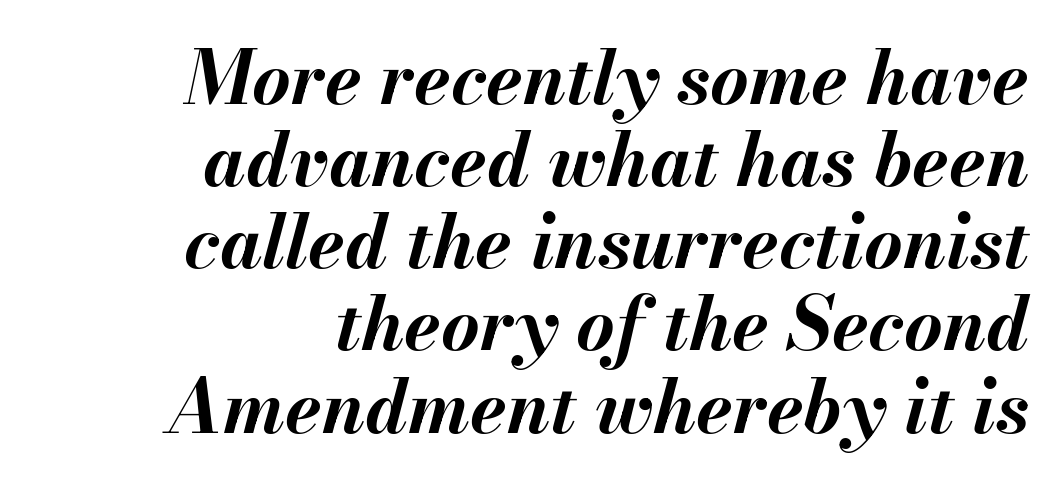
Q: Is the text bold? A: Yes.
Q: Is the text italic (slanted)? A: Yes, it leans right by about 13 degrees.
Q: Is the text underlined? A: No.
Q: How is the paragraph aligned? A: Right-aligned.
Q: Is the spacing between letters normal or unusually wide? A: Normal.
Q: Is the spacing between lines tight, normal or loose? A: Tight.
Q: Width (condensed, normal, or wide)? A: Normal.
Q: Stroke contrast? A: Medium.
Q: x-height? A: Small.
Q: Monospaced? A: No.
